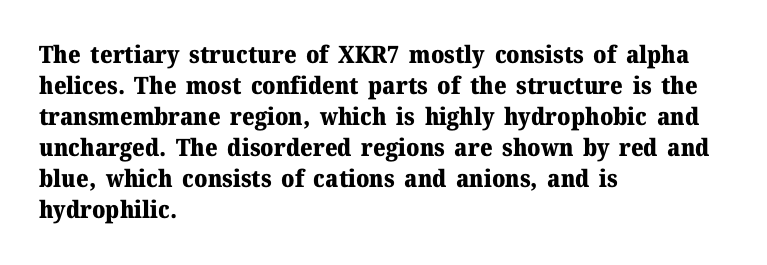
Q: Is the text bold? A: Yes.
Q: Is the text italic (slanted)? A: No, it is upright.
Q: Is the text underlined? A: No.
Q: How is the paragraph aligned? A: Left-aligned.
Q: Is the spacing between letters normal or unusually wide? A: Normal.
Q: Is the spacing between lines tight, normal or loose? A: Normal.
